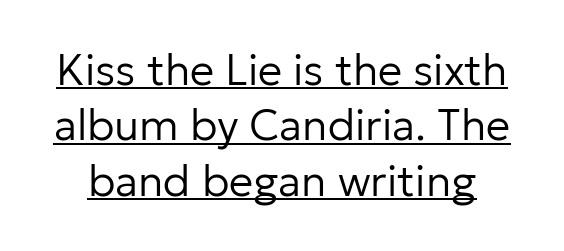
{"serif": "no", "italic": "no", "bold": "no", "weight": "regular", "width": "normal", "stroke_contrast": "low", "x_height": "medium", "monospaced": "no", "underline": "yes", "line_spacing": "normal", "line_spacing_ratio": 1.29, "letter_spacing": "normal", "letter_spacing_em": 0.0, "glyph_px": 43}
